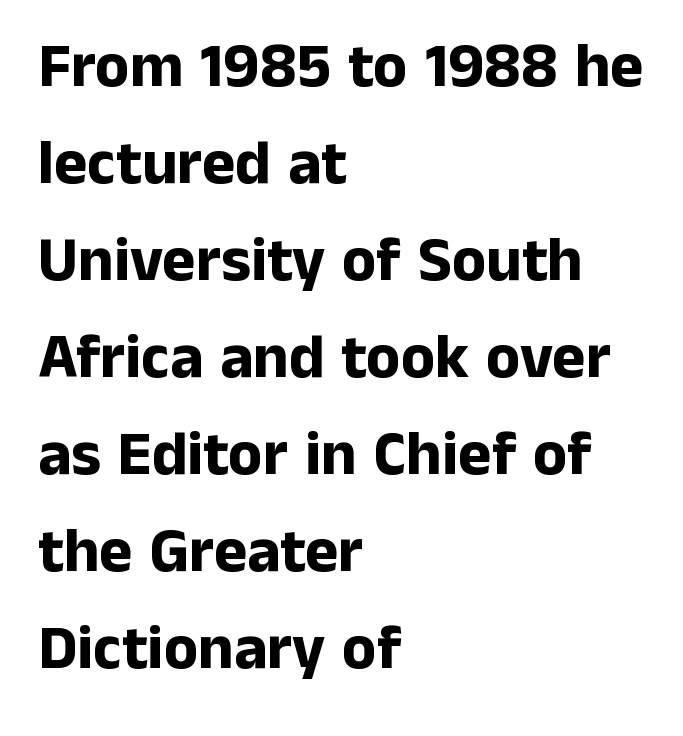
The image shows 63 px bold sans-serif type, upright; set left-aligned, normal line spacing (1.54x), normal letter spacing, not underlined; low stroke contrast and a medium x-height.
